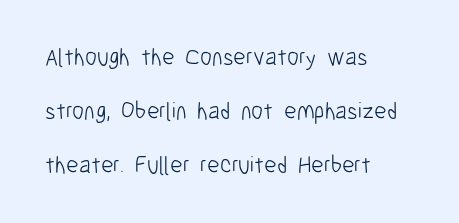
{"italic": "no", "bold": "no", "underline": "no", "align": "left", "line_spacing": "loose", "line_spacing_ratio": 2.25, "letter_spacing": "normal", "letter_spacing_em": 0.0, "glyph_px": 24}
